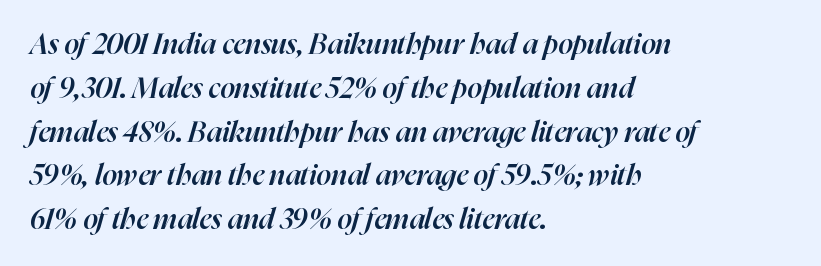
These lines sit exactly where default settings would place them. The text carries the slant typical of an italic or oblique font. Quick note: underline off. These lines keep a tight, regular rhythm from letter to letter. Its strokes are somewhat broadened, the hallmark of semibold type. Each letter keeps its own natural width here, so spacing adapts to shape.
